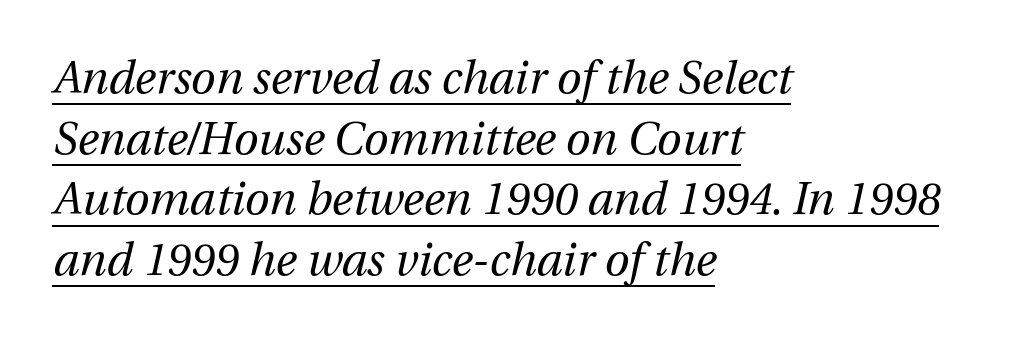
Q: Is the text bold? A: No.
Q: Is the text italic (slanted)? A: Yes, it leans right by about 12 degrees.
Q: Is the text underlined? A: Yes.
Q: How is the paragraph aligned? A: Left-aligned.
Q: Is the spacing between letters normal or unusually wide? A: Normal.
Q: Is the spacing between lines tight, normal or loose? A: Normal.
Q: Width (condensed, normal, or wide)? A: Normal.
Q: Stroke contrast? A: Medium.
Q: x-height? A: Medium.
Q: Monospaced? A: No.
